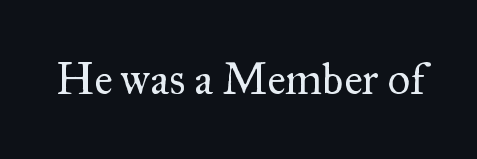
Tall strokes in this sample are plumb rather than angled. The strip under each line holds only bare page. Stems here are at most as thick as an everyday book face. Inter-character spacing is left at the font's built-in metrics.
